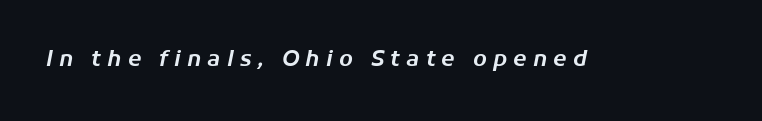
{"italic": "yes", "lean": "right", "slant_degrees": 11, "underline": "no", "letter_spacing": "wide", "letter_spacing_em": 0.28, "glyph_px": 22}
